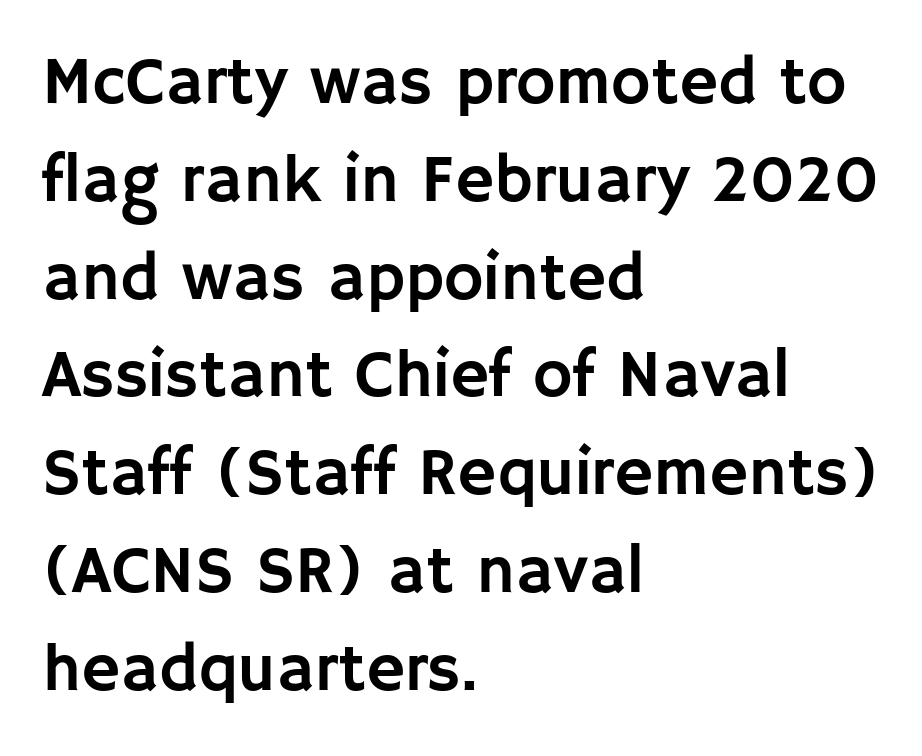
The rendering keeps characters at their native spacing. Reading down the block, your eye returns to a fixed left position each line. Quick note: not italic, upright. Proportional: the letters do not fall into vertical columns. A bare baseline throughout the passage.
